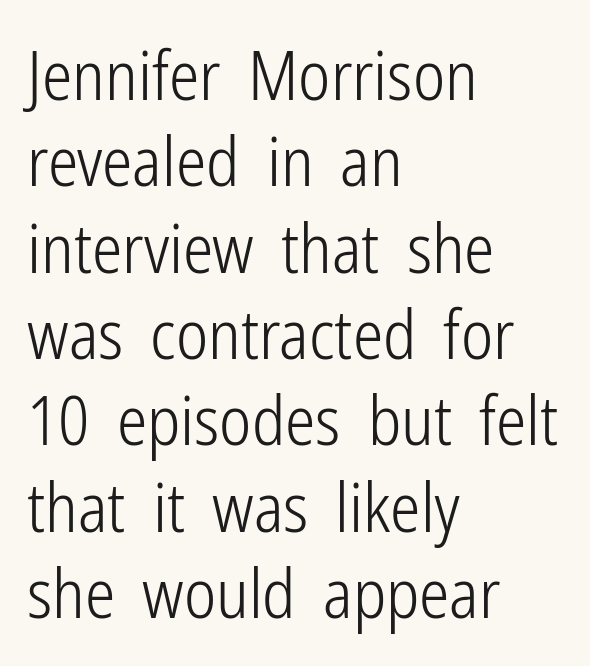
Q: Is the text bold? A: No.
Q: Is the text italic (slanted)? A: No, it is upright.
Q: Is the typeface a serif or a sans-serif typeface? A: Sans-serif.
Q: Is the text underlined? A: No.
Q: How is the paragraph aligned? A: Left-aligned.
Q: Is the spacing between letters normal or unusually wide? A: Normal.
Q: Is the spacing between lines tight, normal or loose? A: Normal.
Q: Width (condensed, normal, or wide)? A: Condensed.
Q: Stroke contrast? A: Low.
Q: x-height? A: Medium.
Q: Monospaced? A: No.
